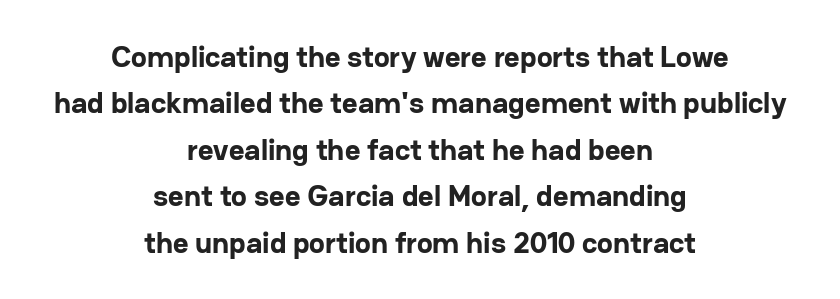
{"serif": "no", "italic": "no", "bold": "yes", "weight": "bold", "width": "normal", "stroke_contrast": "low", "x_height": "medium", "monospaced": "no", "underline": "no", "align": "center", "line_spacing": "normal", "line_spacing_ratio": 1.55, "letter_spacing": "normal", "letter_spacing_em": 0.0, "glyph_px": 30}
